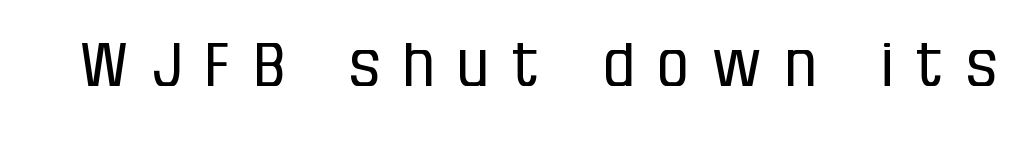
Check where the strokes stop: nothing finishes them off — pure sans. On a weight scale, this lands at 450 or below. Notice how the stems are strictly vertical — no italics here. The words here are not underlined. Look at the tracking — it's clearly loosened, letters drifting apart.
